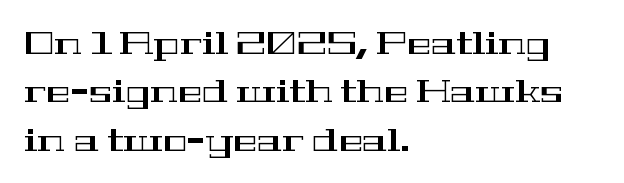
{"serif": "yes", "italic": "no", "width": "wide", "stroke_contrast": "high", "x_height": "medium", "monospaced": "no", "underline": "no", "align": "left", "line_spacing": "normal", "line_spacing_ratio": 1.51, "letter_spacing": "normal", "letter_spacing_em": 0.0, "glyph_px": 32}
